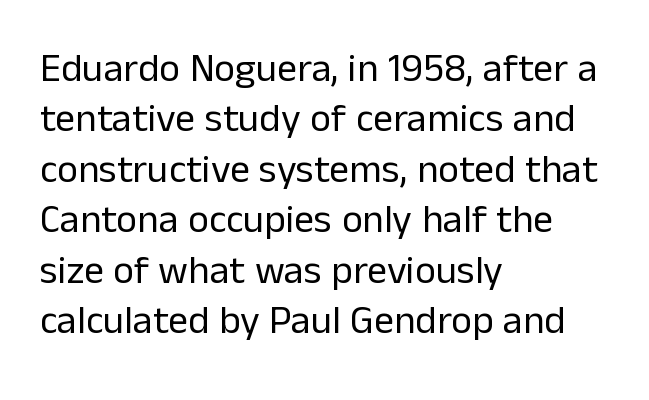
{"serif": "no", "italic": "no", "bold": "no", "weight": "regular", "width": "normal", "stroke_contrast": "low", "x_height": "medium", "monospaced": "no", "underline": "no", "align": "left", "line_spacing": "normal", "line_spacing_ratio": 1.26, "letter_spacing": "normal", "letter_spacing_em": 0.0, "glyph_px": 40}
